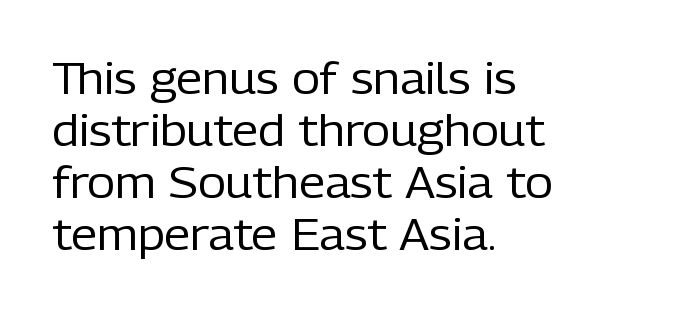
Left-aligned paragraph, ragged on the right. Type without underlining. Each stroke keeps to a modest, everyday thickness or less. The letters stand upright; this is a roman face. Compared with typical body copy, the letter spacing here is the same. The passage shown is typed in a proportional face where columns would drift.
